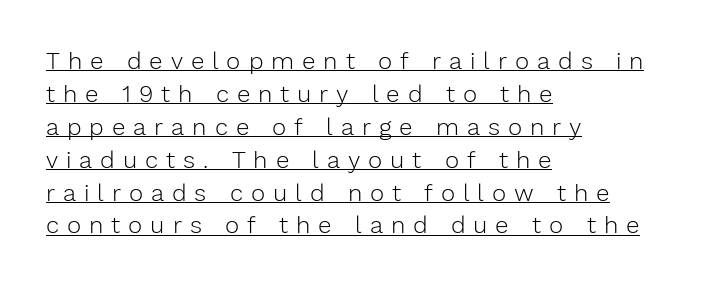
Line starts are locked; line ends wander. Reading down the column, the eye jumps a familiar distance to each next line. Every word sits above its own underline. Spacing between characters has been opened up far beyond the box default. Ink coverage per letter is moderate at most.
